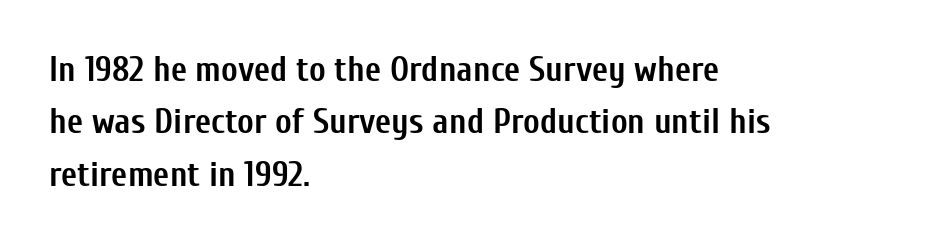
{"serif": "no", "italic": "no", "bold": "yes", "weight": "semibold", "width": "condensed", "stroke_contrast": "low", "x_height": "medium", "monospaced": "no", "underline": "no", "align": "left", "line_spacing": "normal", "line_spacing_ratio": 1.5, "letter_spacing": "normal", "letter_spacing_em": 0.0, "glyph_px": 35}
